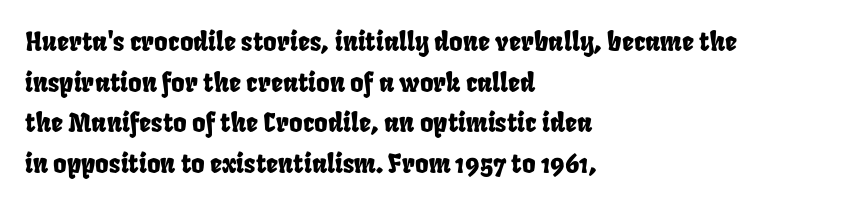
The letterforms sit shoulder to shoulder at normal distance. Successive baselines arrive at the customary interval. Beneath every word, the page is bare. The lines in this sample share a left origin and differ only in where they stop.
